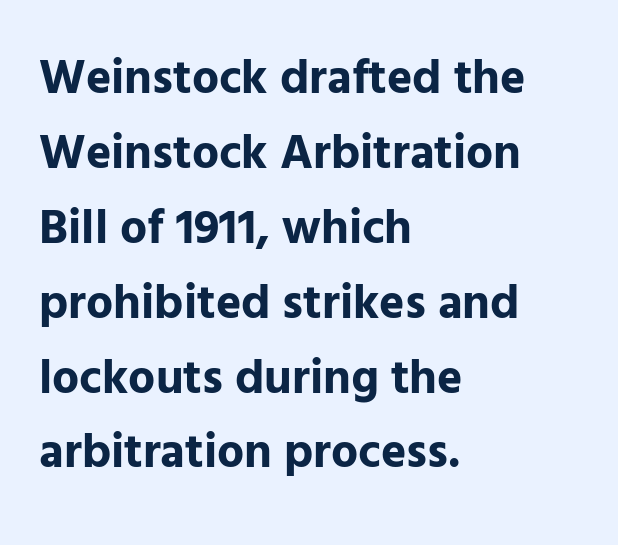
A typesetter would call this zero additional tracking. The block of text has a typical density, with ordinary space between rows. Typographically, this falls in the sans-serif category. The passage is arranged the way most books set body copy — flush left. The axis of the letterforms is exactly vertical. Underline: absent.
